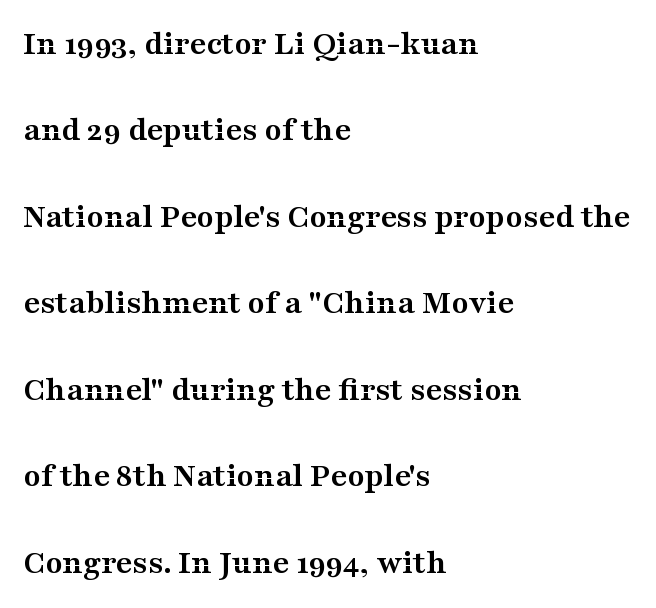
{"serif": "yes", "italic": "no", "bold": "yes", "weight": "semibold", "width": "wide", "stroke_contrast": "medium", "x_height": "medium", "monospaced": "no", "underline": "no", "align": "left", "line_spacing": "loose", "line_spacing_ratio": 2.47, "letter_spacing": "normal", "letter_spacing_em": 0.0, "glyph_px": 35}
